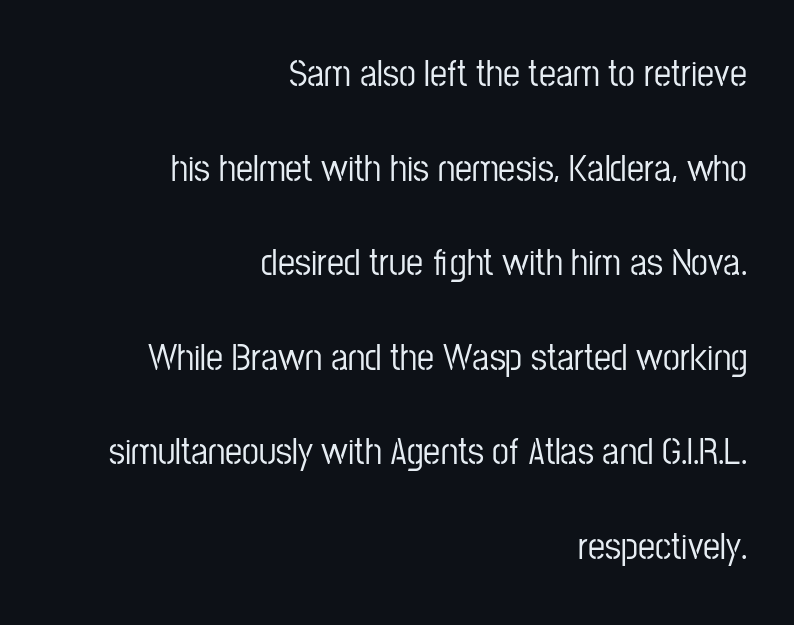
Q: Is the text italic (slanted)? A: No, it is upright.
Q: Is the typeface a serif or a sans-serif typeface? A: Sans-serif.
Q: Is the text underlined? A: No.
Q: How is the paragraph aligned? A: Right-aligned.
Q: Is the spacing between letters normal or unusually wide? A: Normal.
Q: Is the spacing between lines tight, normal or loose? A: Loose.
Q: Width (condensed, normal, or wide)? A: Condensed.
Q: Stroke contrast? A: Low.
Q: x-height? A: Medium.
Q: Monospaced? A: No.
